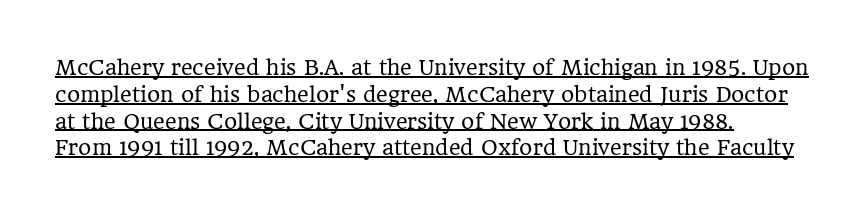
{"italic": "no", "bold": "no", "underline": "yes", "align": "left", "line_spacing": "normal", "line_spacing_ratio": 1.34, "letter_spacing": "normal", "letter_spacing_em": 0.0, "glyph_px": 20}
